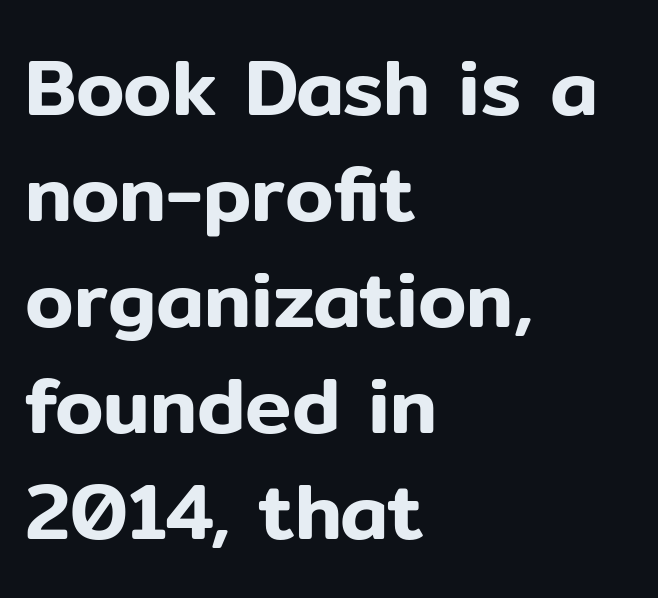
Does the copy run flush right? No — it runs flush left. Spacing verdict: proportional, widths tailored to each character. The foot of each line stays bare and open. Honestly, the letter spacing is just normal — you wouldn't notice it. Does the leading feel generous? No, just average. The typography opts for an upright posture over an oblique one.
